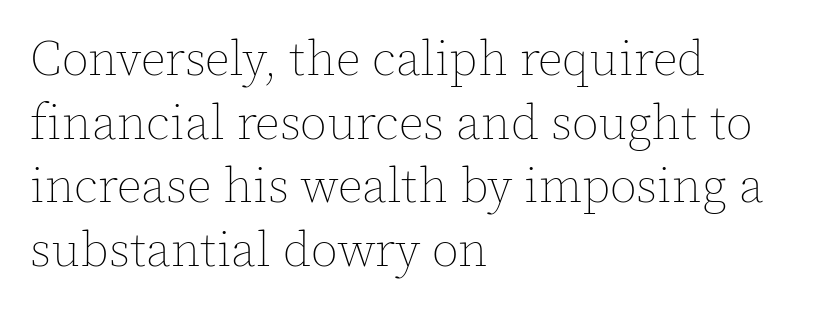
The image shows 49 px thin type, upright; set left-aligned, normal line spacing (1.3x), normal letter spacing, not underlined; a medium x-height.
